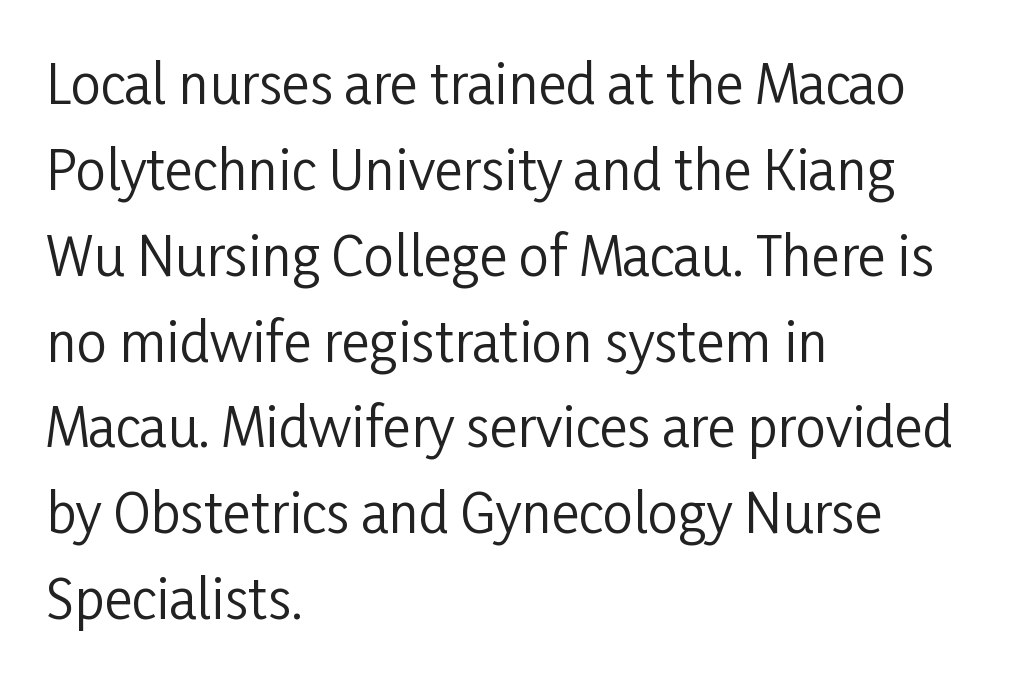
{"serif": "no", "italic": "no", "bold": "no", "weight": "regular", "width": "condensed", "stroke_contrast": "low", "x_height": "medium", "monospaced": "no", "underline": "no", "align": "left", "line_spacing": "normal", "line_spacing_ratio": 1.59, "letter_spacing": "normal", "letter_spacing_em": 0.0, "glyph_px": 54}
